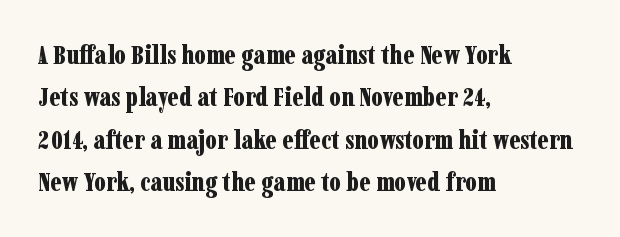
Q: Is the text bold? A: Yes.
Q: Is the text italic (slanted)? A: No, it is upright.
Q: Is the text underlined? A: No.
Q: How is the paragraph aligned? A: Left-aligned.
Q: Is the spacing between letters normal or unusually wide? A: Normal.
Q: Is the spacing between lines tight, normal or loose? A: Normal.
